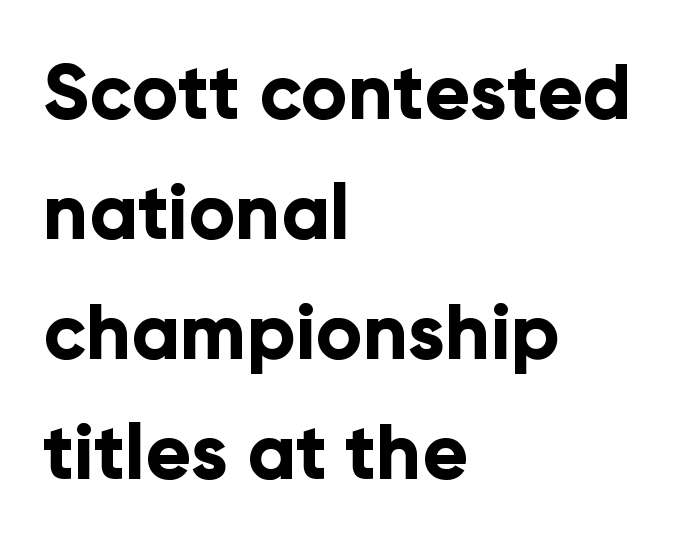
The image shows 76 px bold sans-serif type, upright; set left-aligned, normal line spacing (1.58x), normal letter spacing, not underlined; low stroke contrast and a medium x-height.
